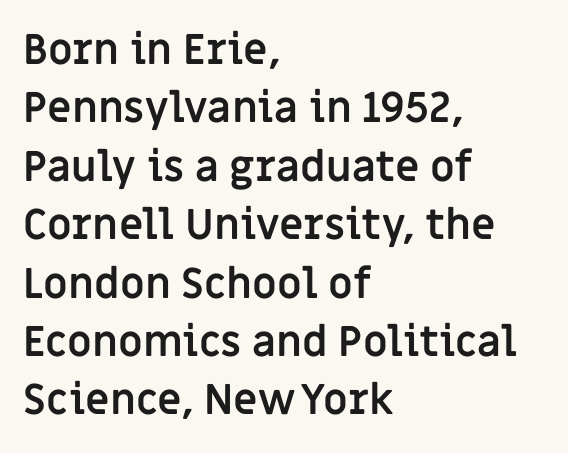
The letters are bold, with thick, heavy strokes. Proportional: the letters do not fall into vertical columns. Nope, not italic — everything's standing straight. Descenders are the only things crossing below the line. Layout note: lines flush left.
